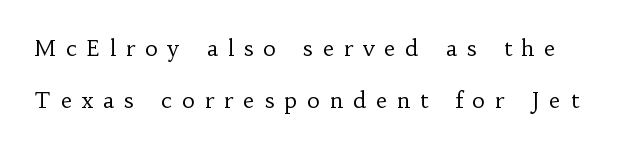
The image shows 22 px text type, upright; set loose line spacing (2.35x), unusually wide letter spacing (+0.46 em), not underlined.
